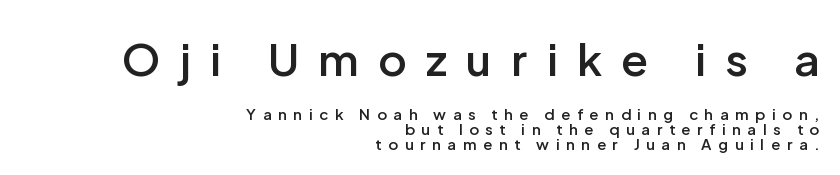
Q: Is the text bold? A: Semi-bold.
Q: Is the text italic (slanted)? A: No, it is upright.
Q: Is the typeface a serif or a sans-serif typeface? A: Sans-serif.
Q: Is the text underlined? A: No.
Q: How is the paragraph aligned? A: Right-aligned.
Q: Is the spacing between letters normal or unusually wide? A: Unusually wide.
Q: Is the spacing between lines tight, normal or loose? A: Tight.
Q: Which block of text is set in a larger size, the first (top) or the second (bottom)? A: The first (top) one.
Q: Width (condensed, normal, or wide)? A: Normal.
Q: Stroke contrast? A: Low.
Q: x-height? A: Medium.
Q: Monospaced? A: No.
